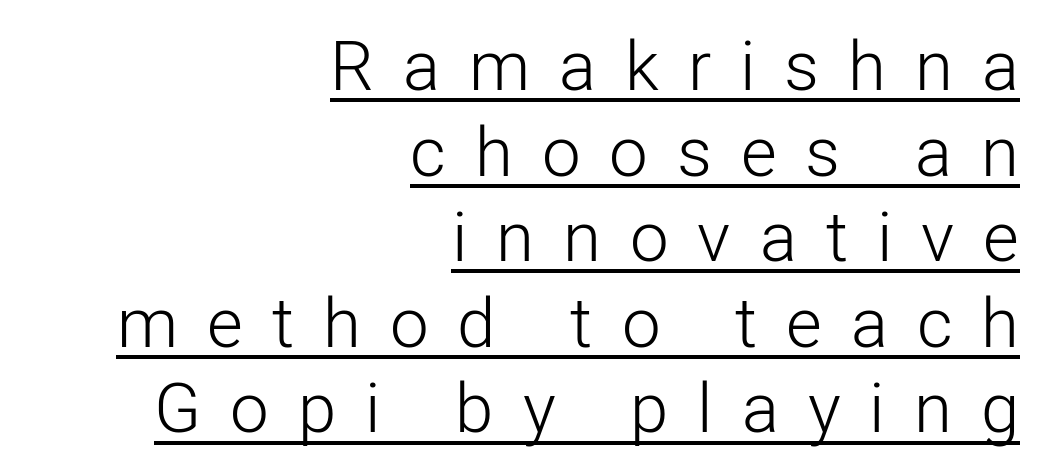
{"serif": "no", "italic": "no", "bold": "no", "weight": "light", "width": "normal", "stroke_contrast": "low", "x_height": "medium", "monospaced": "no", "underline": "yes", "align": "right", "line_spacing_ratio": 1.24, "letter_spacing": "wide", "letter_spacing_em": 0.42, "glyph_px": 69}
